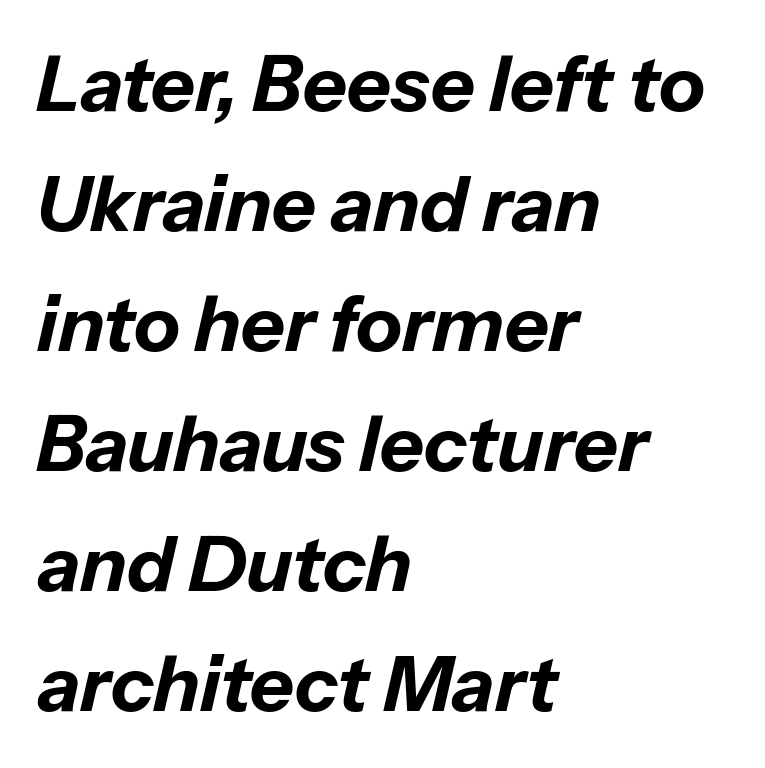
Would a proofreader flag this as italicized? Yes. The typesetting leans heavy: a genuine bold. The leading is moderate, giving the passage an even texture. Letters rest on an invisible, unmarked baseline. Note the varied advance widths — an 'i' is clearly narrower than an 'm'. Compared with a centered layout, this one pins lines to the left instead.
